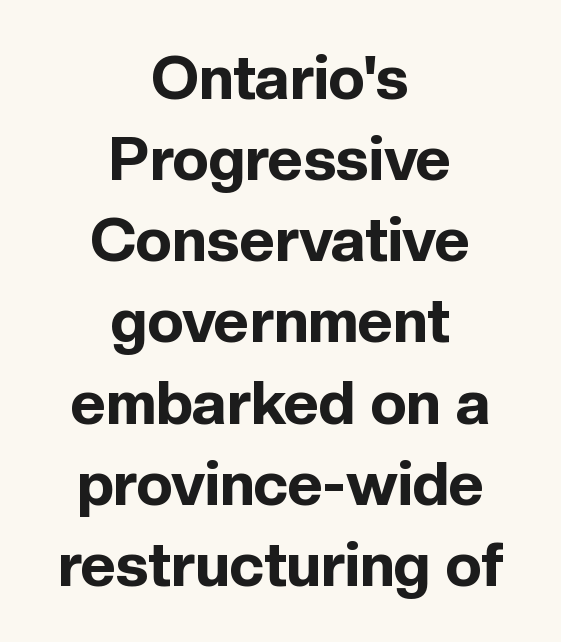
This is sans-serif lettering, the kind often seen on screens and signage. Heft: maximum for text — a bold. Evenly set lines give the paragraph a standard silhouette. The baseline area is clear.
